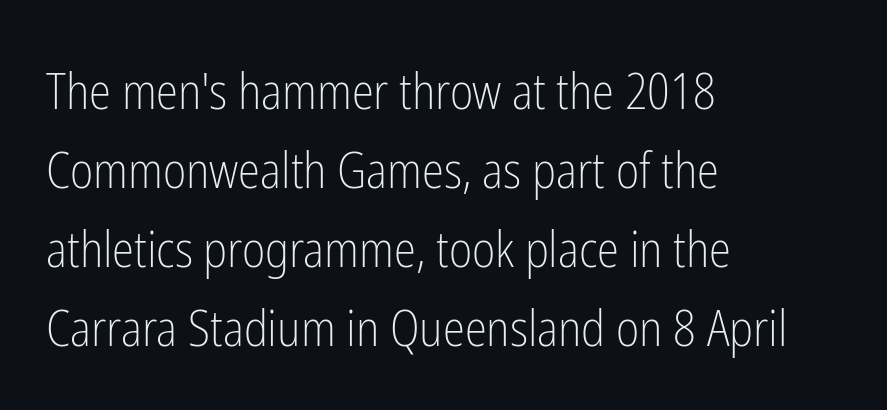
Q: Is the text bold? A: No.
Q: Is the text italic (slanted)? A: No, it is upright.
Q: Is the typeface a serif or a sans-serif typeface? A: Sans-serif.
Q: Is the text underlined? A: No.
Q: How is the paragraph aligned? A: Left-aligned.
Q: Is the spacing between letters normal or unusually wide? A: Normal.
Q: Is the spacing between lines tight, normal or loose? A: Normal.
Q: Width (condensed, normal, or wide)? A: Condensed.
Q: Stroke contrast? A: Low.
Q: x-height? A: Medium.
Q: Monospaced? A: No.
